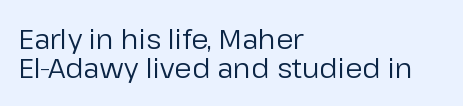
Q: Is the text bold? A: No.
Q: Is the text italic (slanted)? A: No, it is upright.
Q: Is the typeface a serif or a sans-serif typeface? A: Sans-serif.
Q: Is the text underlined? A: No.
Q: How is the paragraph aligned? A: Left-aligned.
Q: Is the spacing between letters normal or unusually wide? A: Normal.
Q: Is the spacing between lines tight, normal or loose? A: Tight.
Q: Width (condensed, normal, or wide)? A: Normal.
Q: Stroke contrast? A: Low.
Q: x-height? A: Medium.
Q: Monospaced? A: No.
